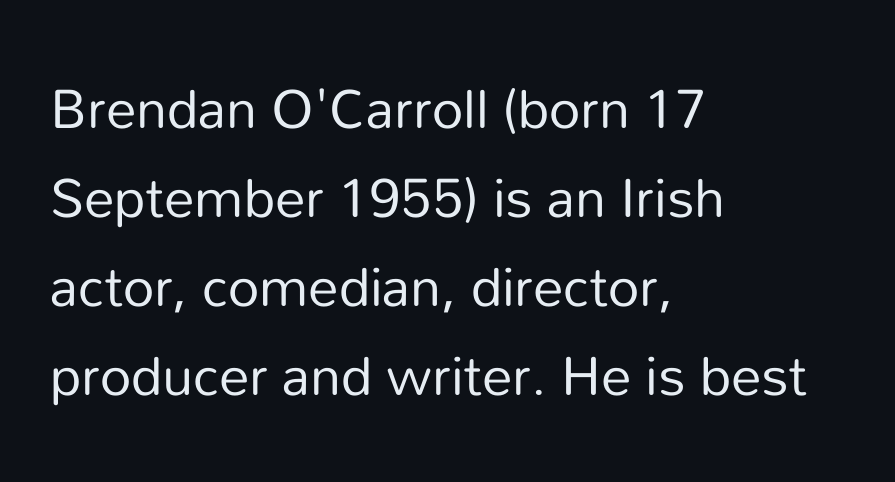
{"serif": "no", "italic": "no", "bold": "no", "weight": "regular", "width": "normal", "stroke_contrast": "low", "x_height": "medium", "monospaced": "no", "underline": "no", "align": "left", "line_spacing": "normal", "line_spacing_ratio": 1.46, "letter_spacing": "normal", "letter_spacing_em": 0.0, "glyph_px": 61}
